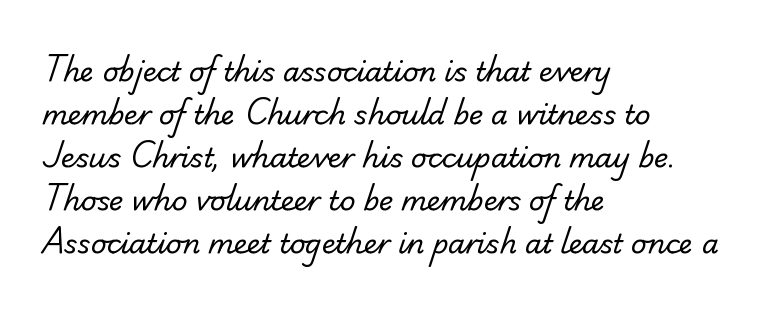
Q: Is the text bold? A: No.
Q: Is the text underlined? A: No.
Q: How is the paragraph aligned? A: Left-aligned.
Q: Is the spacing between letters normal or unusually wide? A: Normal.
Q: Is the spacing between lines tight, normal or loose? A: Normal.
